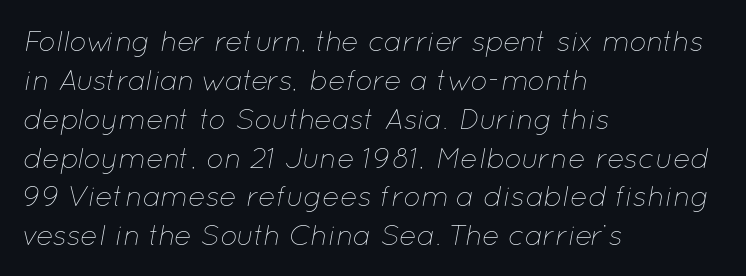
The image shows 29 px thin type, italic (leaning right); set left-aligned, normal line spacing (1.34x), normal letter spacing, not underlined; low stroke contrast and a medium x-height.
